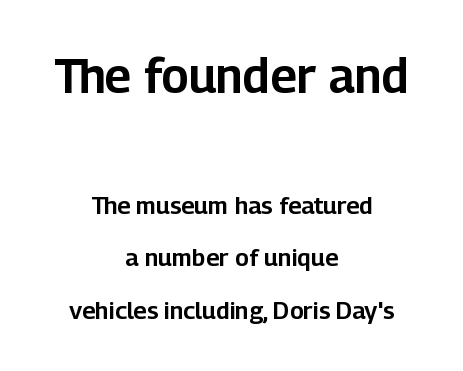
The image shows 48 px sans-serif type, upright; set centered, loose line spacing (2.19x), normal letter spacing, not underlined; the first (top) block is 2.0x larger; low stroke contrast and a medium x-height.
